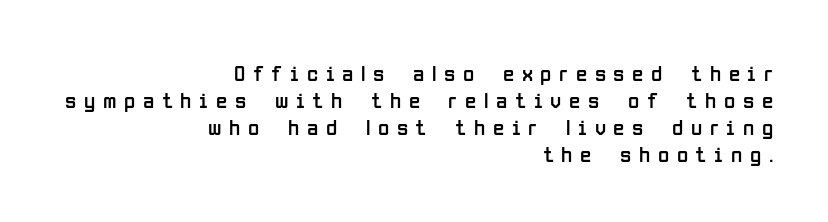
Caption: multi-line text, flush right, ragged left. You could only call the tracking loose — the letters float apart. The lettering holds an erect, upright posture throughout. Think standard paragraph weight, or any step lighter than that. Check under the words: just untouched page.
